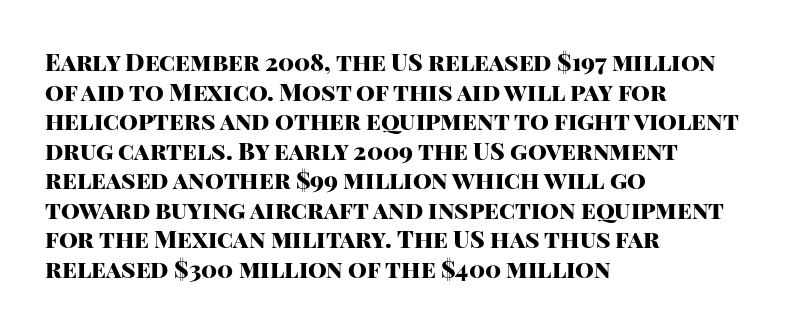
The image shows 24 px bold type, upright; set left-aligned, line spacing 1.23x, normal letter spacing, not underlined.
